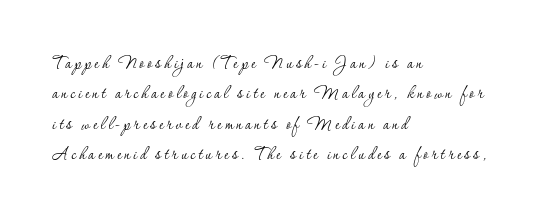
Every row of glyphs begins at an identical x-position on the left. The passage shown is not bold in any degree. Evenly set lines give the paragraph a standard silhouette.
